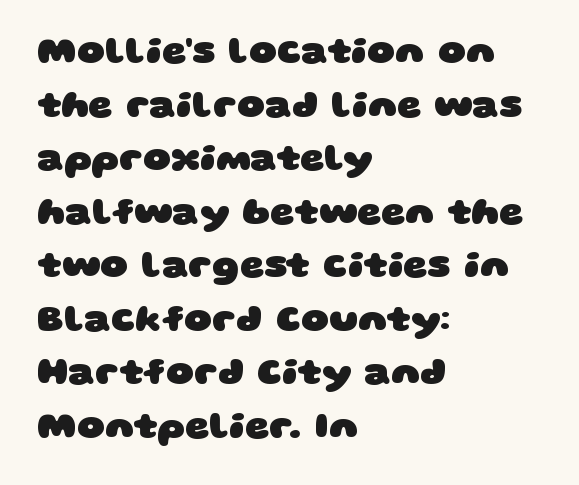
{"serif": "no", "bold": "yes", "weight": "heavy", "width": "wide", "stroke_contrast": "low", "x_height": "large", "monospaced": "no", "underline": "no", "align": "left", "line_spacing": "normal", "line_spacing_ratio": 1.41, "letter_spacing": "normal", "letter_spacing_em": 0.0, "glyph_px": 38}
